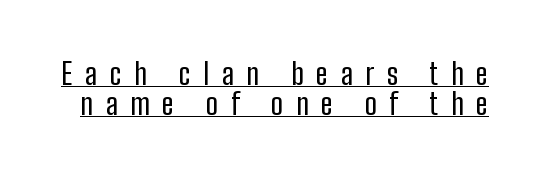
The sample's only ornament is a line tracing under the words. No feet cap the strokes, marking this as sans-serif type. Horizontal bands of white between lines are thin slivers. These lines were composed using upright roman letters.
